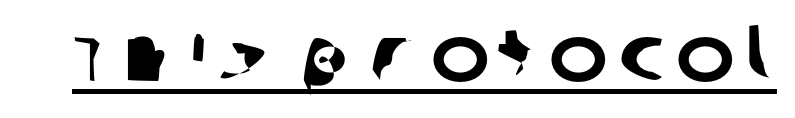
{"serif": "no", "width": "normal", "stroke_contrast": "low", "x_height": "large", "monospaced": "no", "underline": "yes", "glyph_px": 79}
